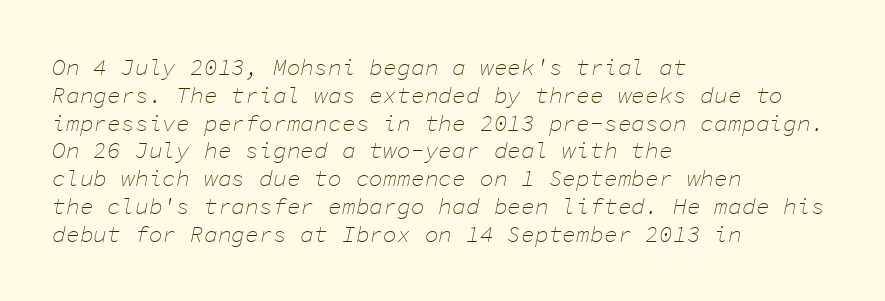
The image shows 23 px text type, italic (leaning right); set left-aligned, line spacing 1.21x, normal letter spacing, not underlined.
